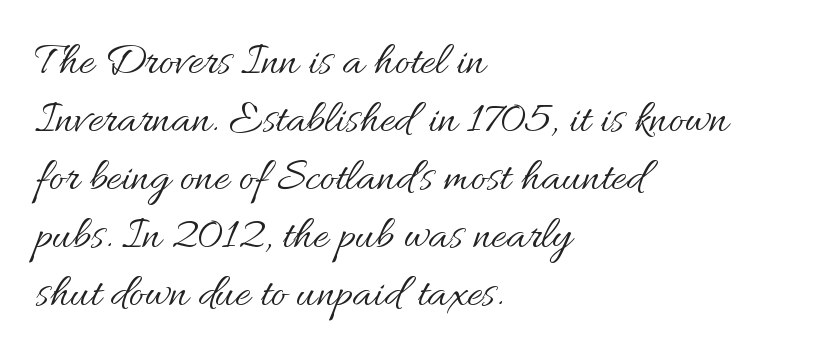
Leading matches the norm, producing a regular column. Do the characters align in a grid? No, the font is proportional. The area under the type is left untouched. What stands out about the letter spacing? Nothing — it is the standard amount.
